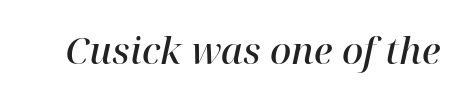
Q: Is the text bold? A: Semi-bold.
Q: Is the text italic (slanted)? A: Yes, it leans right by about 12 degrees.
Q: Is the typeface a serif or a sans-serif typeface? A: Serif.
Q: Is the text underlined? A: No.
Q: Is the spacing between letters normal or unusually wide? A: Normal.
Q: Width (condensed, normal, or wide)? A: Normal.
Q: Stroke contrast? A: High.
Q: x-height? A: Medium.
Q: Monospaced? A: No.
